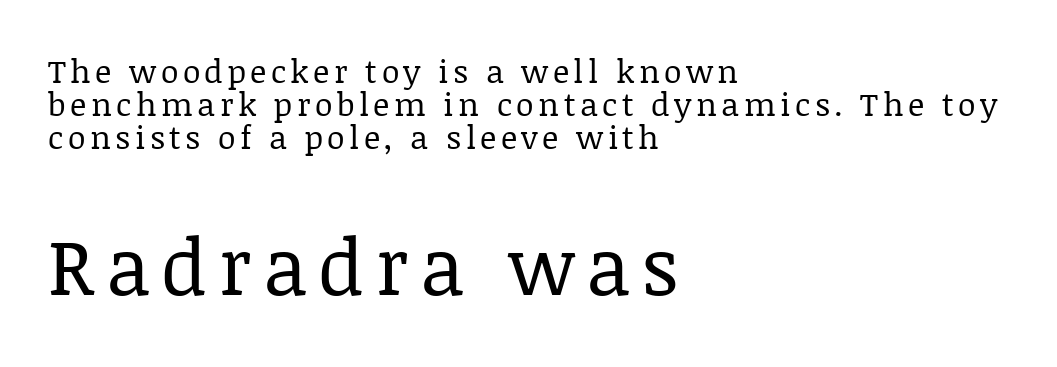
Q: Is the text bold? A: No.
Q: Is the text italic (slanted)? A: No, it is upright.
Q: Is the typeface a serif or a sans-serif typeface? A: Serif.
Q: Is the text underlined? A: No.
Q: How is the paragraph aligned? A: Left-aligned.
Q: Is the spacing between lines tight, normal or loose? A: Tight.
Q: Which block of text is set in a larger size, the first (top) or the second (bottom)? A: The second (bottom) one.
Q: Width (condensed, normal, or wide)? A: Normal.
Q: Stroke contrast? A: Low.
Q: x-height? A: Large.
Q: Monospaced? A: No.
